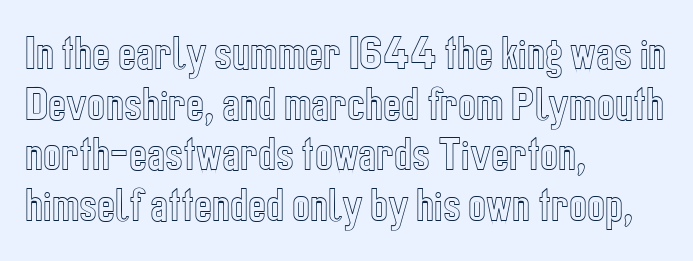
Clear beneath every line of the passage. The axis of the letterforms is exactly vertical. These lines are rendered in a variable-pitch font. The passage shown has conventional tracking throughout. In terms of leading, this rendering sits right in the middle.
